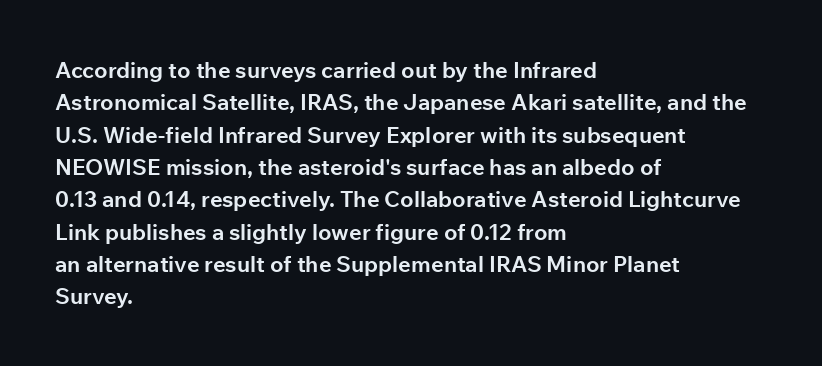
This block has exactly the height ordinary leading produces. A roman cut, with each character standing at attention. Typesetter's note: full bold, strokes at maximum text heaviness. The rendering anchors every line to the left-hand side.
